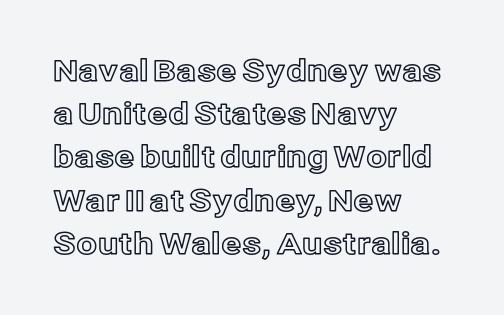
{"italic": "no", "width": "normal", "x_height": "medium", "monospaced": "no", "underline": "no", "align": "left", "line_spacing": "normal", "line_spacing_ratio": 1.44, "letter_spacing": "normal", "letter_spacing_em": 0.0, "glyph_px": 30}
